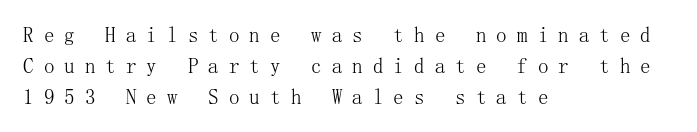
Q: Is the text bold? A: No.
Q: Is the text italic (slanted)? A: No, it is upright.
Q: Is the text underlined? A: No.
Q: How is the paragraph aligned? A: Left-aligned.
Q: Is the spacing between letters normal or unusually wide? A: Unusually wide.
Q: Is the spacing between lines tight, normal or loose? A: Normal.
